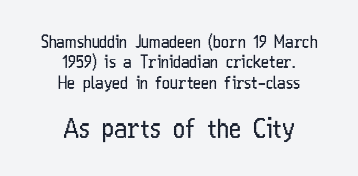
{"italic": "no", "bold": "no", "underline": "no", "align": "center", "line_spacing_ratio": 1.2, "letter_spacing": "normal", "letter_spacing_em": 0.0, "larger_block": "second", "size_ratio": 1.53, "glyph_px": 26}
